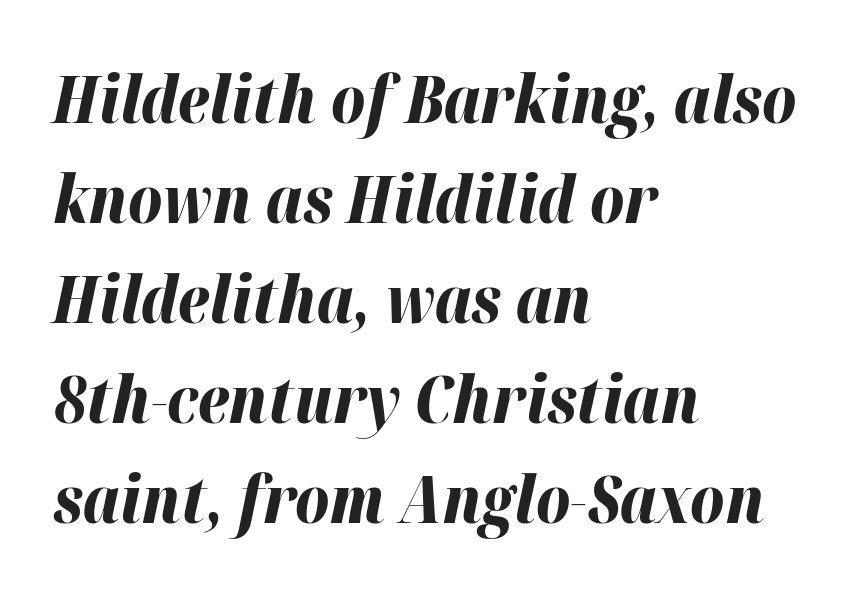
Chunky letters — that's bold for sure. Any mark beneath the type? The region is blank. The rendering uses a moderate line-height, typical for paragraphs. Observe the lean: these are italic letterforms. The line texture is even and compact thanks to regular tracking. The passage shown is typed in a proportional face where columns would drift.
